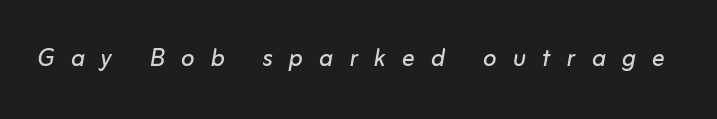
Display-style spreading of the glyphs; the letterfit is very open. The passage shown leans; its letterforms are oblique. Check the space under the baseline: it is left empty. You could not count columns in this text — the font is proportionally spaced. Unbolded letterforms with no extra heft.
